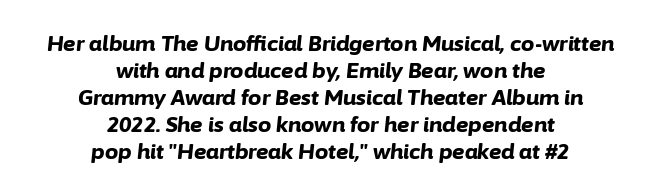
{"italic": "yes", "lean": "right", "slant_degrees": 6, "bold": "yes", "underline": "no", "align": "center", "line_spacing": "normal", "line_spacing_ratio": 1.28, "letter_spacing": "normal", "letter_spacing_em": 0.0, "glyph_px": 21}
